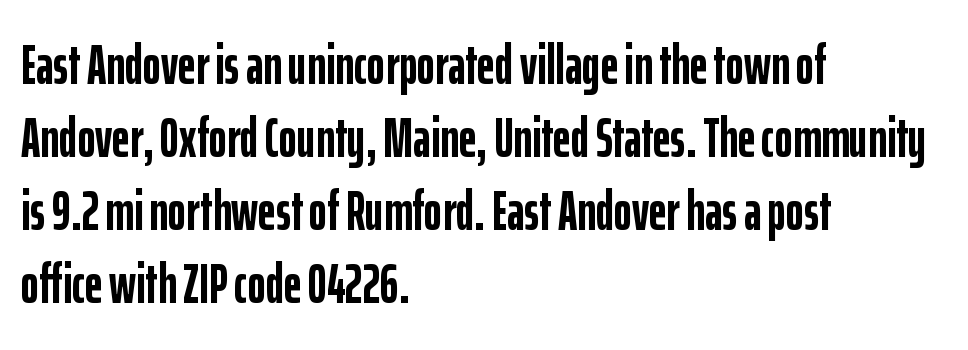
Q: Is the text bold? A: Yes.
Q: Is the text italic (slanted)? A: No, it is upright.
Q: Is the typeface a serif or a sans-serif typeface? A: Sans-serif.
Q: Is the text underlined? A: No.
Q: How is the paragraph aligned? A: Left-aligned.
Q: Is the spacing between letters normal or unusually wide? A: Normal.
Q: Is the spacing between lines tight, normal or loose? A: Normal.
Q: Width (condensed, normal, or wide)? A: Condensed.
Q: Stroke contrast? A: Low.
Q: x-height? A: Medium.
Q: Monospaced? A: No.
